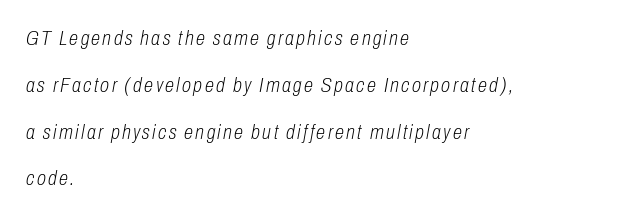
The image shows 21 px text type, italic (leaning right); set left-aligned, loose line spacing (2.23x), not underlined.
